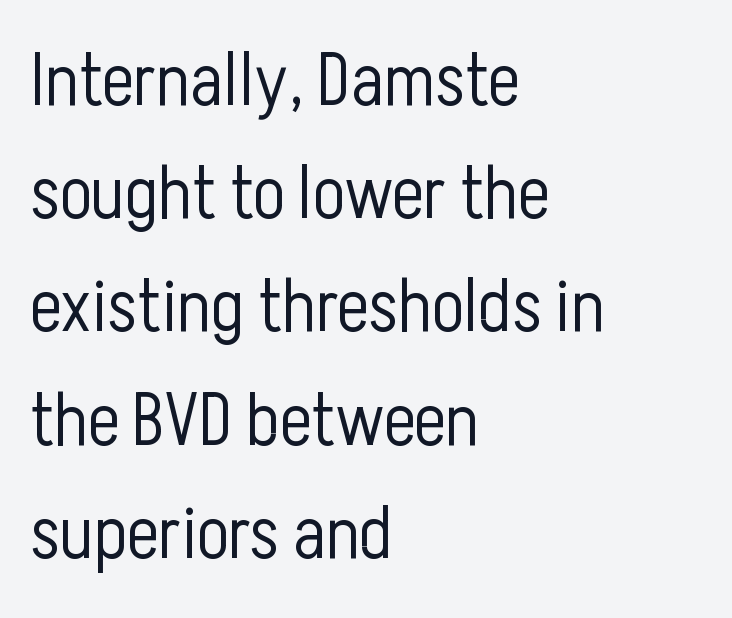
The image shows 75 px light, condensed sans-serif type, upright; set left-aligned, normal line spacing (1.51x), normal letter spacing, not underlined; low stroke contrast and a medium x-height.
